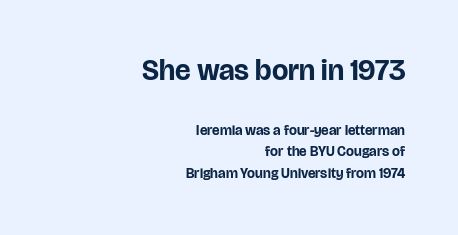
The image shows 29 px bold sans-serif type, upright; set right-aligned, normal line spacing (1.54x), normal letter spacing, not underlined; the first (top) block is 2.07x larger; low stroke contrast and a large x-height.
